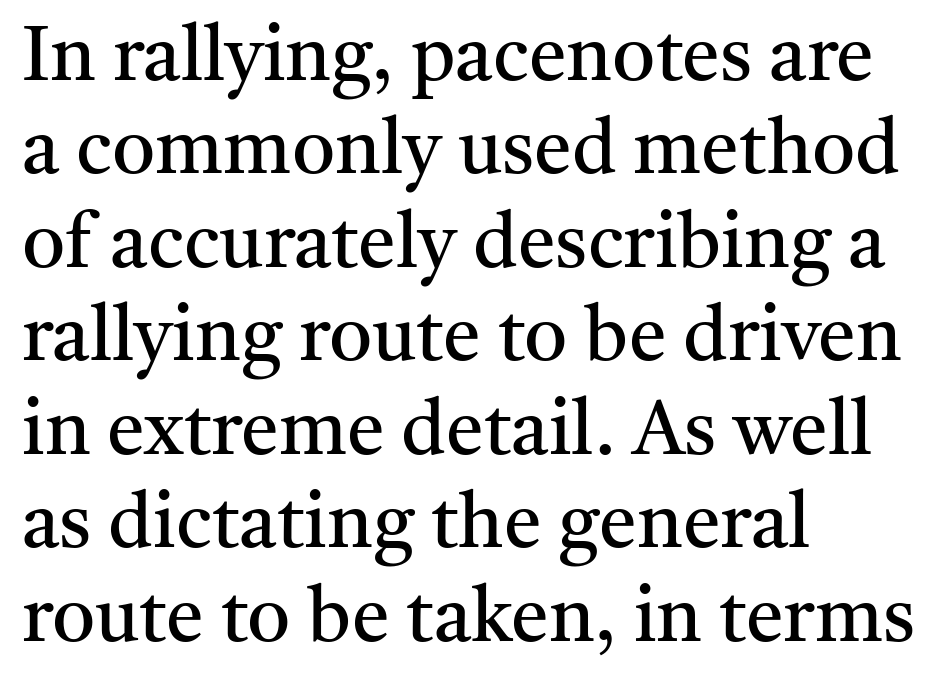
Quick note: underline off. Character widths vary here, with narrow letters taking less room than wide ones. Nobody touched the tracking dial on this one. These lines are set flush left with a ragged right edge. The letters stand upright; this is a roman face.
